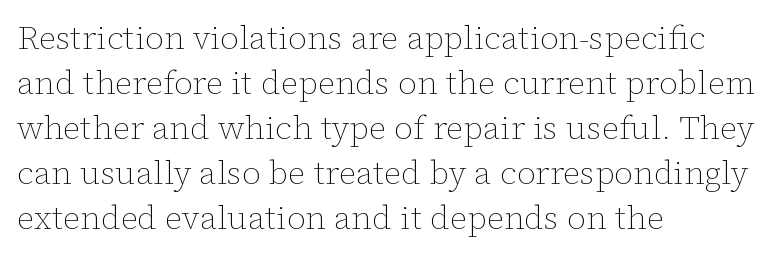
The image shows 33 px thin type, upright; set left-aligned, normal line spacing (1.36x), normal letter spacing, not underlined; low stroke contrast and a medium x-height.
